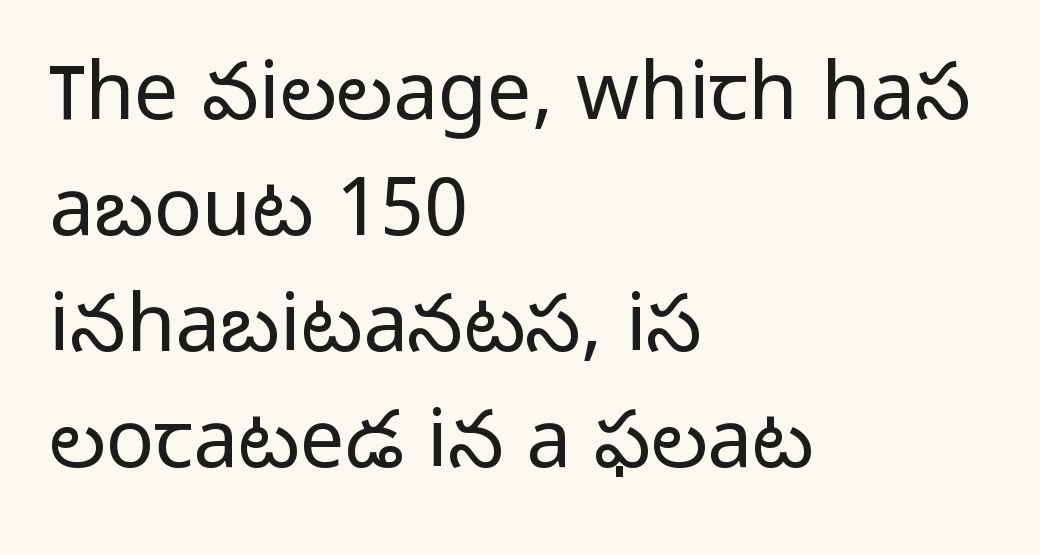
The image shows 80 px light sans-serif type, upright; set left-aligned, normal line spacing (1.45x), normal letter spacing, not underlined; low stroke contrast and a medium x-height.
